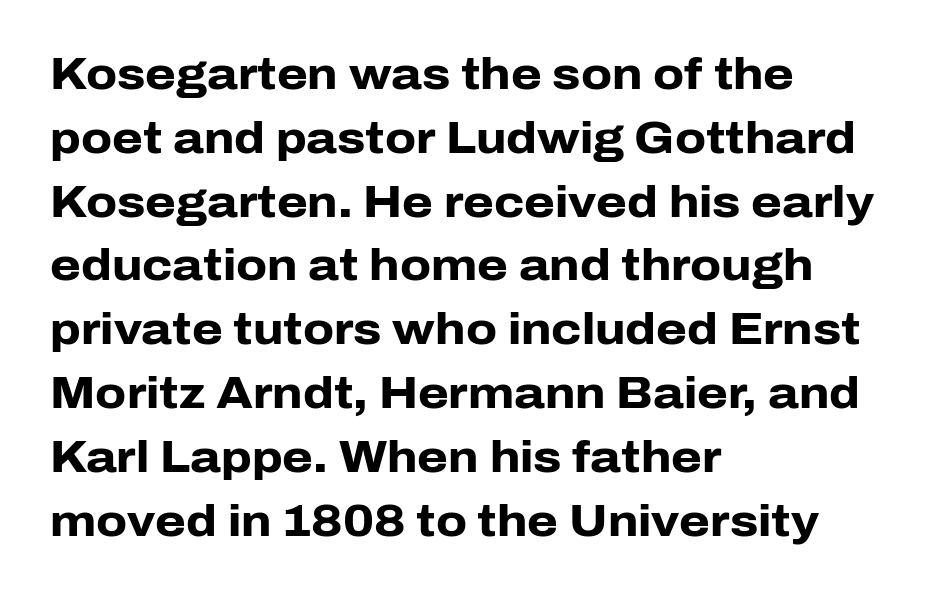
{"serif": "no", "italic": "no", "bold": "yes", "weight": "heavy", "width": "normal", "stroke_contrast": "low", "x_height": "medium", "monospaced": "no", "underline": "no", "align": "left", "line_spacing": "normal", "line_spacing_ratio": 1.45, "letter_spacing": "normal", "letter_spacing_em": 0.0, "glyph_px": 44}
